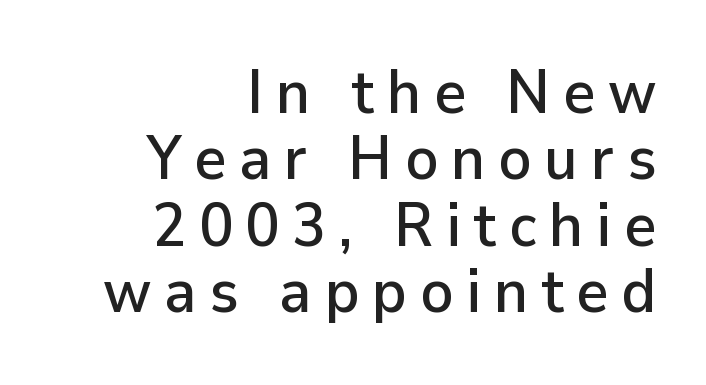
Designer's note — italics off, roman on. Note the varied advance widths — an 'i' is clearly narrower than an 'm'. The zone under the glyphs is completely vacant. Reading down the block, your eye finds every line finishing at a fixed right position. Nothing sits at the stroke ends, so this counts as sans-serif. Leading is clearly below the norm, producing a dense column.
